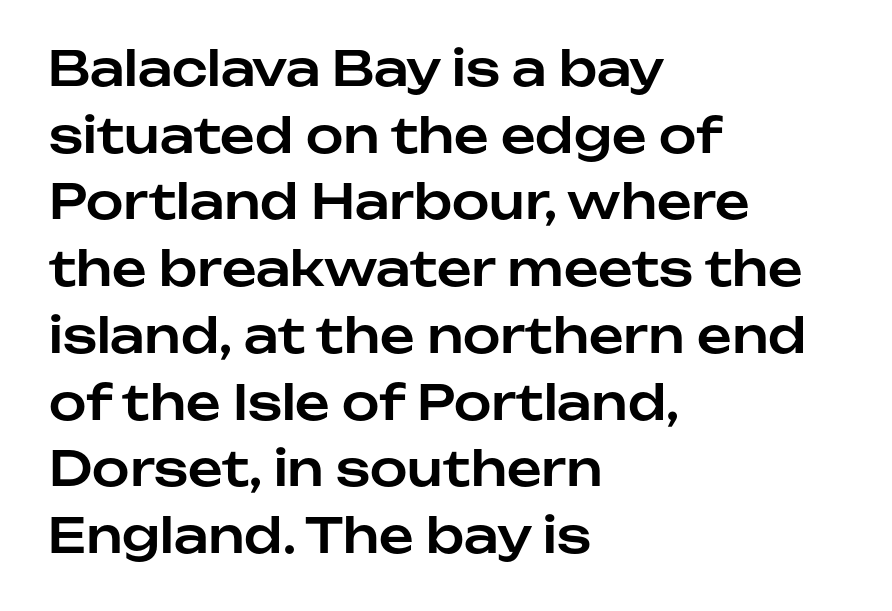
The image shows 48 px sans-serif type, upright; set left-aligned, normal line spacing (1.39x), normal letter spacing, not underlined; low stroke contrast and a medium x-height.
